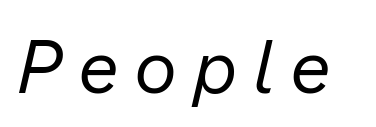
The image shows 74 px regular-weight type, italic (leaning right); set unusually wide letter spacing (+0.24 em), not underlined; low stroke contrast and a medium x-height.
